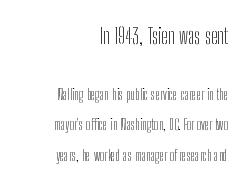
{"italic": "no", "bold": "no", "underline": "no", "align": "right", "line_spacing": "loose", "line_spacing_ratio": 2.05, "letter_spacing": "normal", "letter_spacing_em": 0.0, "larger_block": "first", "size_ratio": 1.47, "glyph_px": 22}
